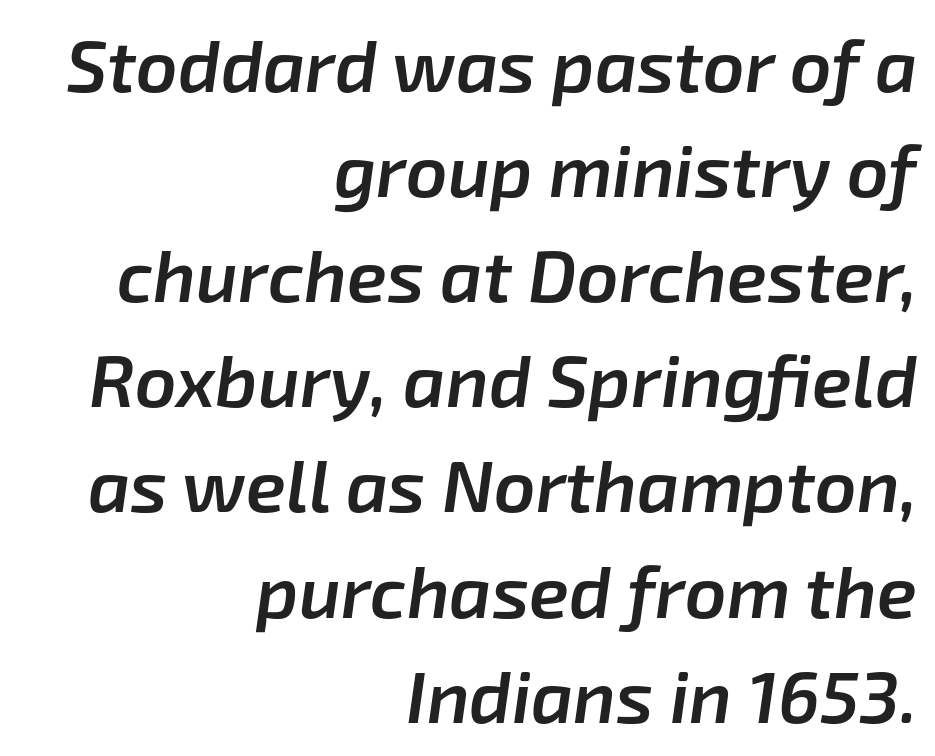
The image shows 73 px semibold type, italic (leaning right); set right-aligned, normal line spacing (1.44x), normal letter spacing, not underlined; low stroke contrast and a medium x-height.
